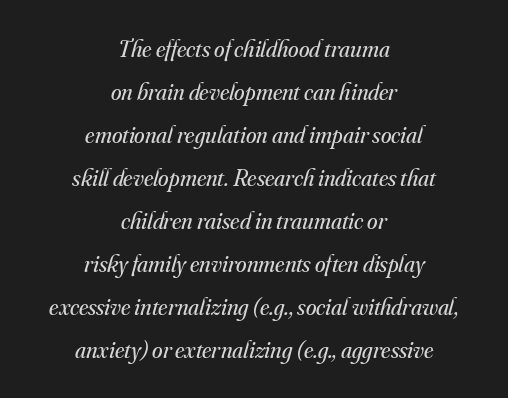
Does the lettering tilt? It does — this is italic. In CSS terms this would be text-align: center. The face used here is rendered with its standard letterfit. Type without underlining.
